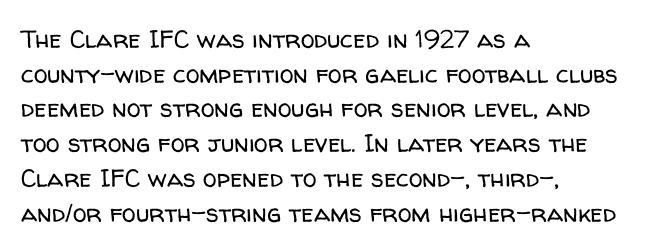
The letters stand straight up with perfectly vertical stems. The typesetter chose a ragged-right arrangement here. What's the leading like? Ordinary, nothing unusual. Nothing unusual about the tracking: characters are spaced as the font intends. Is the stroke heavy? The answer is a plain regular-or-lighter.
